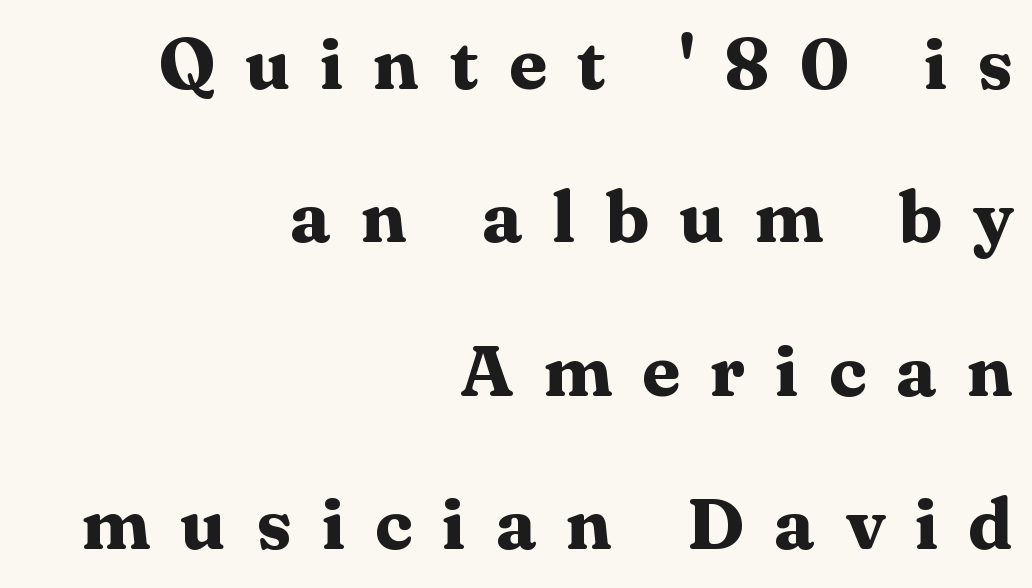
These lines were composed using upright roman letters. Does the copy run flush right? Yes — the right margin is perfectly even. Small tapered or slab feet sit at the stroke ends, so this counts as serif. This sample has the flowing, uneven cadence of proportional lettering.
